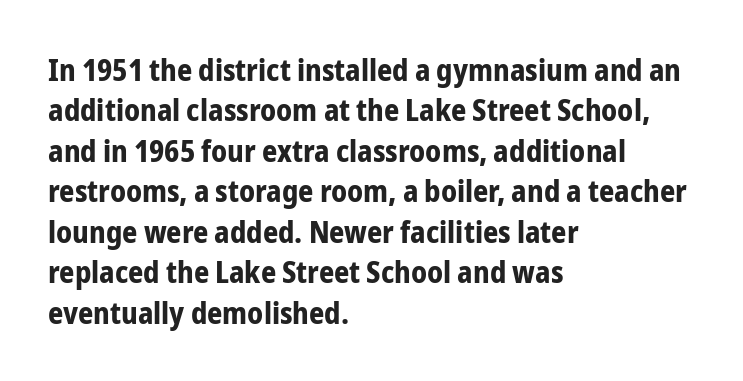
Q: Is the text bold? A: Yes.
Q: Is the text italic (slanted)? A: No, it is upright.
Q: Is the typeface a serif or a sans-serif typeface? A: Sans-serif.
Q: Is the text underlined? A: No.
Q: How is the paragraph aligned? A: Left-aligned.
Q: Is the spacing between letters normal or unusually wide? A: Normal.
Q: Is the spacing between lines tight, normal or loose? A: Normal.
Q: Width (condensed, normal, or wide)? A: Condensed.
Q: Stroke contrast? A: Low.
Q: x-height? A: Medium.
Q: Monospaced? A: No.
